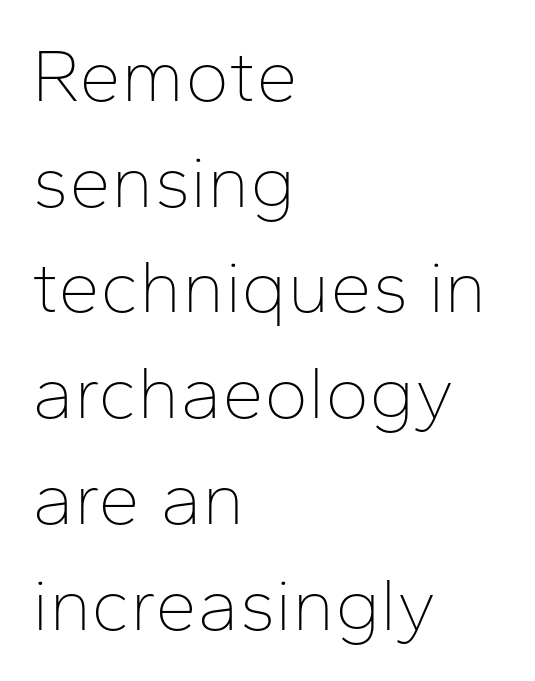
A typesetter would call this leading conventional body-copy spacing. These lines are set flush left with a ragged right edge. Look at the bottom of the vertical strokes: they stop flat, with no serifs. Rule under the text: the space is simply empty.
